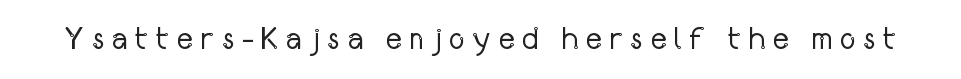
Q: Is the text bold? A: No.
Q: Is the text italic (slanted)? A: No, it is upright.
Q: Is the typeface a serif or a sans-serif typeface? A: Sans-serif.
Q: Is the text underlined? A: No.
Q: Is the spacing between letters normal or unusually wide? A: Unusually wide.
Q: Width (condensed, normal, or wide)? A: Condensed.
Q: Stroke contrast? A: Low.
Q: x-height? A: Medium.
Q: Monospaced? A: No.
